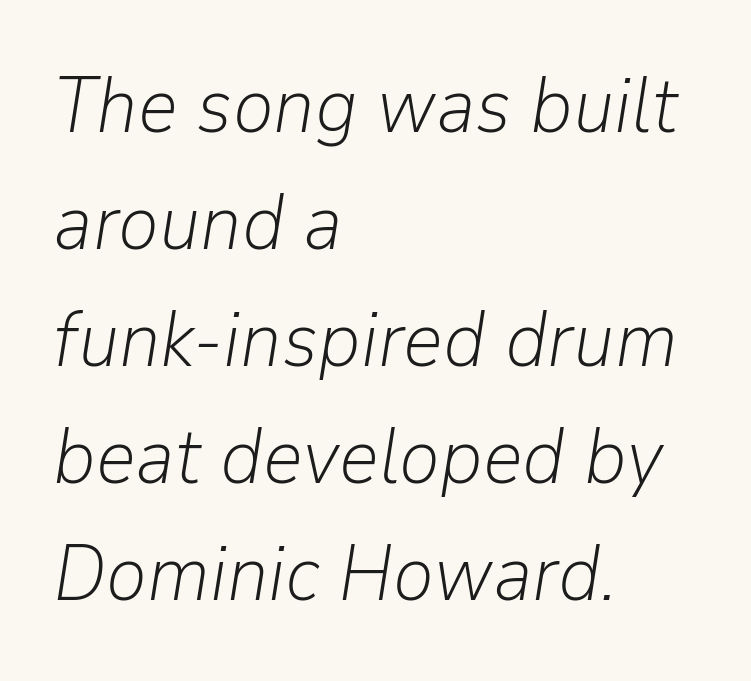
{"italic": "yes", "lean": "right", "slant_degrees": 9, "bold": "no", "weight": "light", "width": "normal", "stroke_contrast": "low", "x_height": "medium", "monospaced": "no", "underline": "no", "align": "left", "line_spacing": "normal", "line_spacing_ratio": 1.5, "letter_spacing": "normal", "letter_spacing_em": 0.0, "glyph_px": 78}
